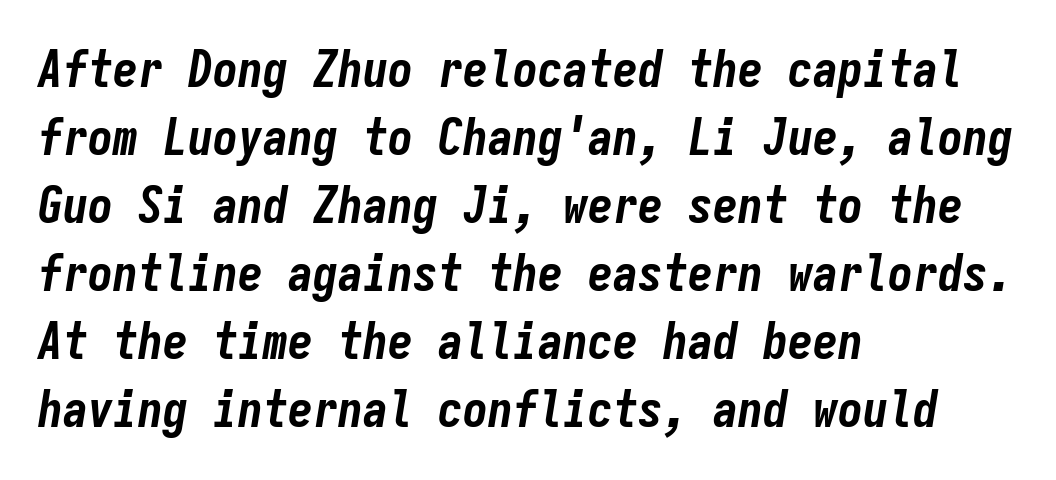
Q: Is the text bold? A: Yes.
Q: Is the text italic (slanted)? A: Yes, it leans right by about 9 degrees.
Q: Is the text underlined? A: No.
Q: How is the paragraph aligned? A: Left-aligned.
Q: Is the spacing between letters normal or unusually wide? A: Normal.
Q: Is the spacing between lines tight, normal or loose? A: Normal.
Q: Width (condensed, normal, or wide)? A: Condensed.
Q: Stroke contrast? A: Low.
Q: x-height? A: Medium.
Q: Monospaced? A: Yes.
